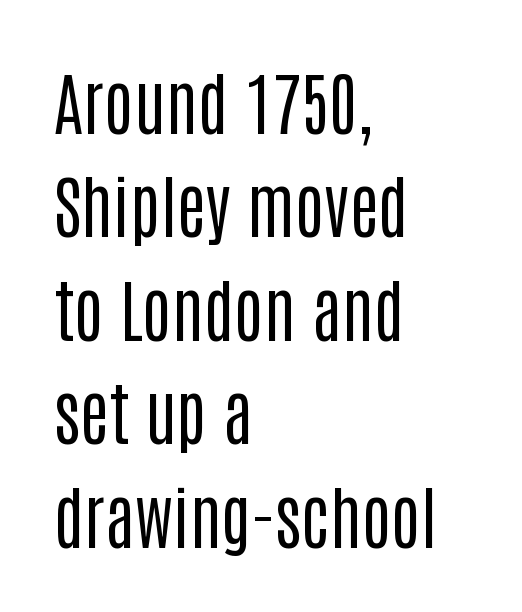
The image shows 69 px regular-weight, condensed sans-serif type, upright; set left-aligned, normal line spacing (1.5x), normal letter spacing, not underlined; low stroke contrast and a large x-height.
